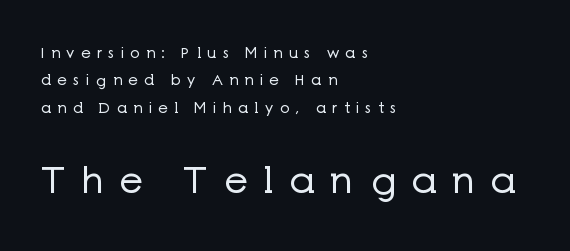
Q: Is the text bold? A: No.
Q: Is the text italic (slanted)? A: No, it is upright.
Q: Is the typeface a serif or a sans-serif typeface? A: Sans-serif.
Q: Is the text underlined? A: No.
Q: How is the paragraph aligned? A: Left-aligned.
Q: Is the spacing between letters normal or unusually wide? A: Unusually wide.
Q: Which block of text is set in a larger size, the first (top) or the second (bottom)? A: The second (bottom) one.
Q: Width (condensed, normal, or wide)? A: Normal.
Q: Stroke contrast? A: Low.
Q: x-height? A: Medium.
Q: Monospaced? A: No.
